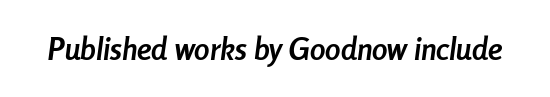
The image shows 31 px semibold, condensed type, italic (leaning right); set normal letter spacing, not underlined; low stroke contrast and a medium x-height.
